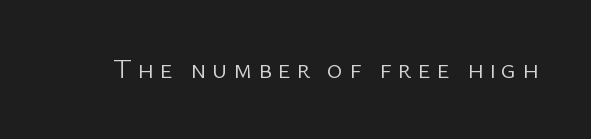
A roman cut, with each character standing at attention. Here the glyphs are tracked loosely, breaking word shapes into spaced letters. The letterforms sit at book weight or below. Each row of text sits above clean, open space.
